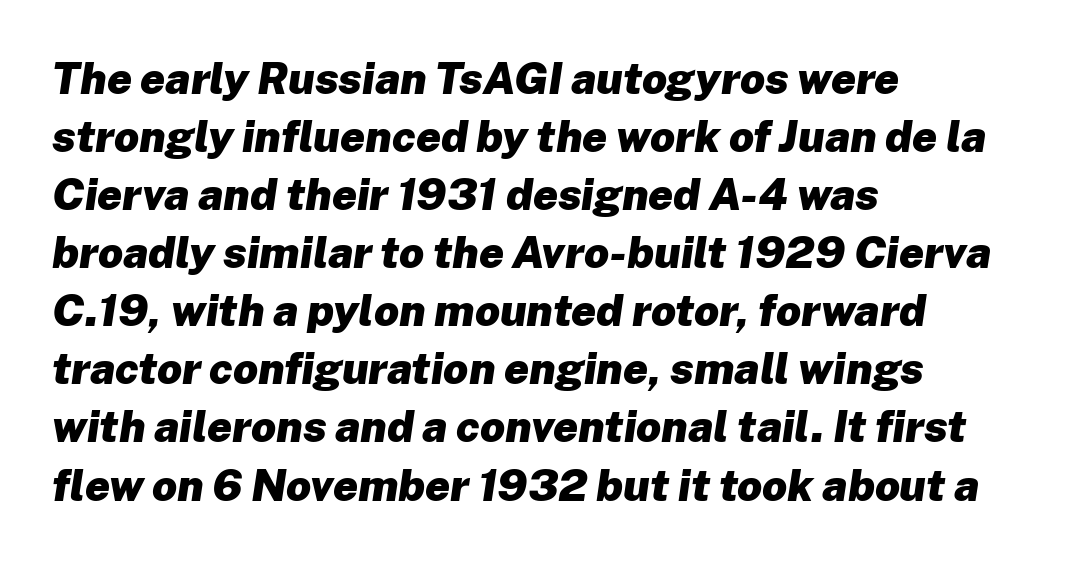
{"italic": "yes", "lean": "right", "slant_degrees": 8, "bold": "yes", "weight": "heavy", "width": "normal", "stroke_contrast": "low", "x_height": "medium", "monospaced": "no", "underline": "no", "align": "left", "line_spacing": "normal", "line_spacing_ratio": 1.32, "letter_spacing": "normal", "letter_spacing_em": 0.0, "glyph_px": 44}
